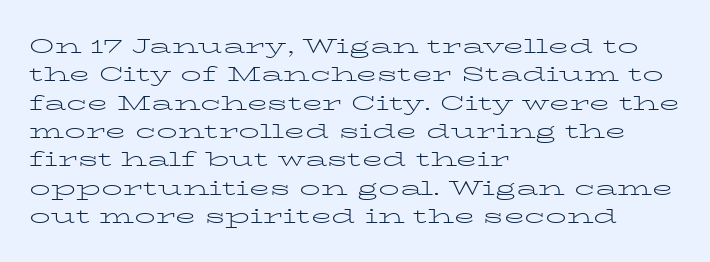
Q: Is the text bold? A: No.
Q: Is the text italic (slanted)? A: No, it is upright.
Q: Is the text underlined? A: No.
Q: How is the paragraph aligned? A: Left-aligned.
Q: Is the spacing between letters normal or unusually wide? A: Normal.
Q: Is the spacing between lines tight, normal or loose? A: Normal.
